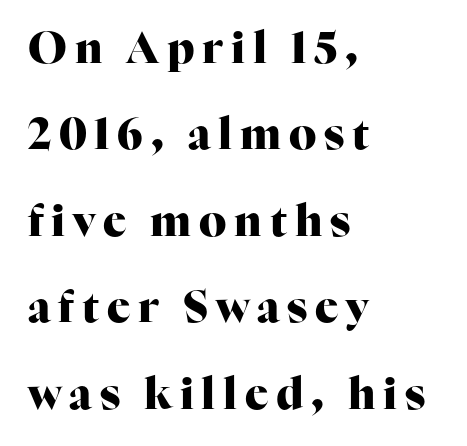
{"serif": "yes", "italic": "no", "bold": "yes", "weight": "heavy", "width": "normal", "stroke_contrast": "high", "x_height": "medium", "monospaced": "no", "underline": "no", "align": "left", "line_spacing": "loose", "line_spacing_ratio": 2.01, "glyph_px": 43}
